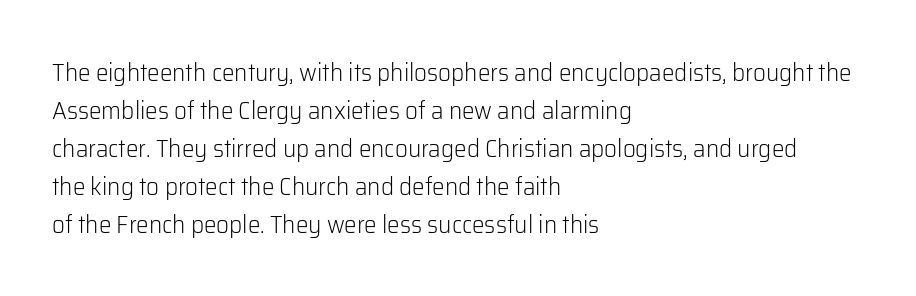
Q: Is the text bold? A: No.
Q: Is the text italic (slanted)? A: No, it is upright.
Q: Is the text underlined? A: No.
Q: How is the paragraph aligned? A: Left-aligned.
Q: Is the spacing between letters normal or unusually wide? A: Normal.
Q: Is the spacing between lines tight, normal or loose? A: Normal.
